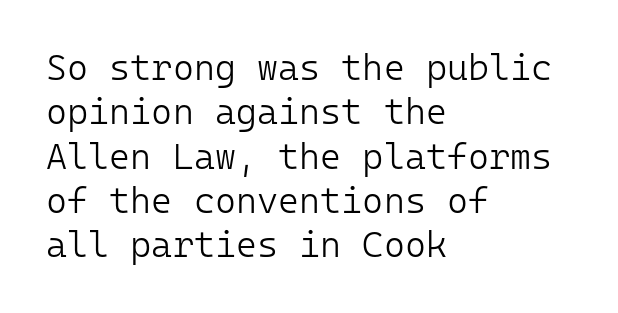
{"serif": "no", "italic": "no", "bold": "no", "weight": "light", "width": "normal", "stroke_contrast": "low", "x_height": "medium", "monospaced": "yes", "underline": "no", "align": "left", "line_spacing_ratio": 1.23, "letter_spacing": "normal", "letter_spacing_em": 0.0, "glyph_px": 36}
